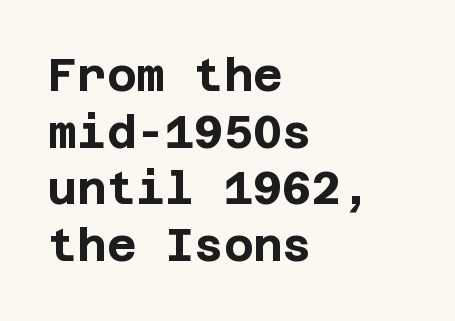
Q: Is the text bold? A: Yes.
Q: Is the text italic (slanted)? A: No, it is upright.
Q: Is the typeface a serif or a sans-serif typeface? A: Sans-serif.
Q: Is the text underlined? A: No.
Q: How is the paragraph aligned? A: Left-aligned.
Q: Is the spacing between letters normal or unusually wide? A: Normal.
Q: Is the spacing between lines tight, normal or loose? A: Normal.
Q: Width (condensed, normal, or wide)? A: Normal.
Q: Stroke contrast? A: Low.
Q: x-height? A: Large.
